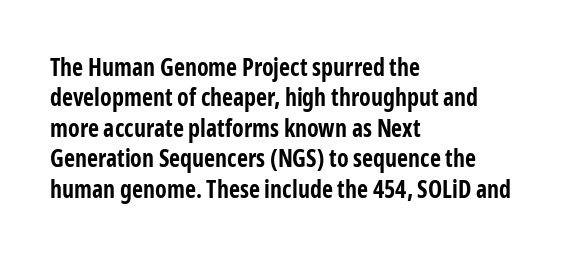
{"italic": "no", "bold": "yes", "underline": "no", "align": "left", "line_spacing": "normal", "line_spacing_ratio": 1.27, "letter_spacing": "normal", "letter_spacing_em": 0.0, "glyph_px": 24}
